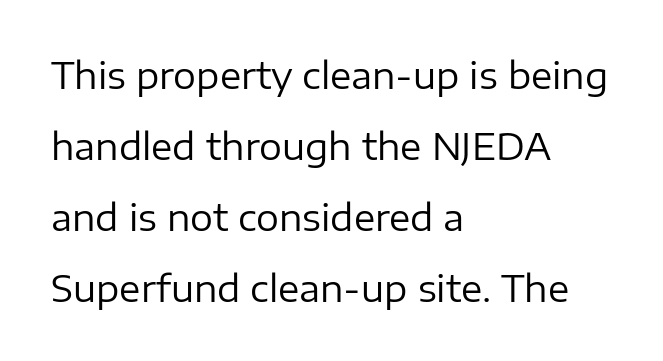
Grotesque or geometric, the face here clearly has no serifs. Here the designer chose a conventional face with non-uniform glyph widths. The type sits square on the baseline with zero lean. Between one letter and the next there's only the usual sliver of space.
